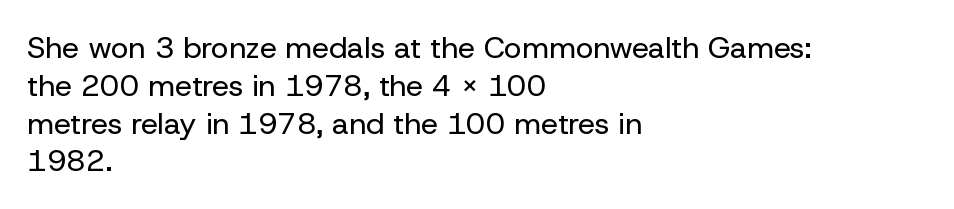
Letters have the restrained weight of plain body copy at most. Characters follow at the spacing the type designer built in. Honestly, there is no underline to notice here at all. The typesetter chose a ragged-right arrangement here. Character widths vary here, with narrow letters taking less room than wide ones. Normally led — the rows are evenly, conventionally spaced.
